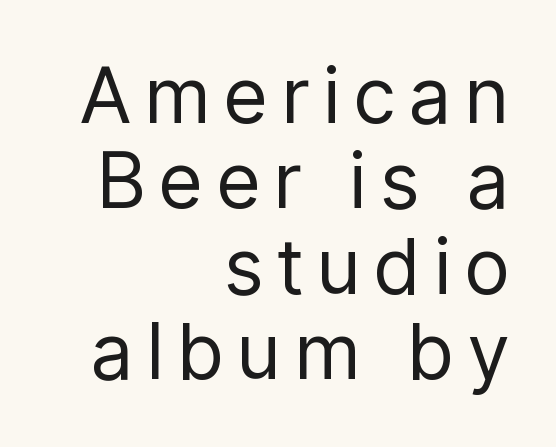
The image shows 77 px regular-weight, condensed sans-serif type, upright; set right-aligned, tight line spacing (1.11x), unusually wide letter spacing (+0.21 em), not underlined; low stroke contrast and a medium x-height.
